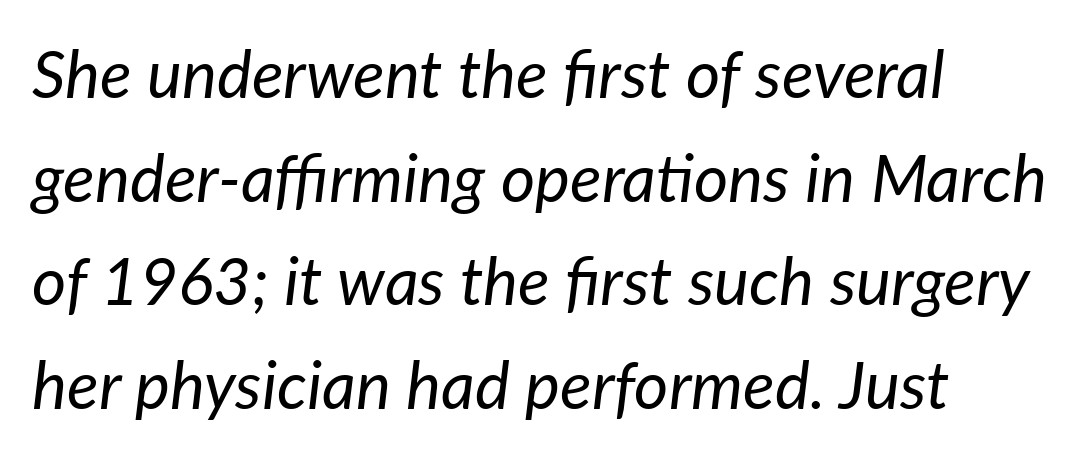
{"italic": "yes", "lean": "right", "slant_degrees": 7, "bold": "no", "weight": "regular", "width": "normal", "stroke_contrast": "low", "x_height": "medium", "monospaced": "no", "underline": "no", "align": "left", "line_spacing": "normal", "line_spacing_ratio": 1.57, "letter_spacing": "normal", "letter_spacing_em": 0.0, "glyph_px": 66}
